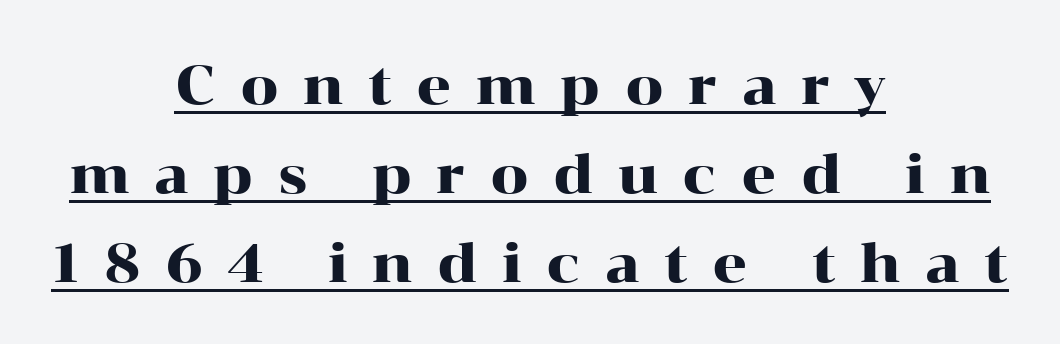
Q: Is the text italic (slanted)? A: No, it is upright.
Q: Is the typeface a serif or a sans-serif typeface? A: Serif.
Q: Is the text underlined? A: Yes.
Q: How is the paragraph aligned? A: Centered.
Q: Is the spacing between letters normal or unusually wide? A: Unusually wide.
Q: Is the spacing between lines tight, normal or loose? A: Normal.
Q: Width (condensed, normal, or wide)? A: Wide.
Q: Stroke contrast? A: High.
Q: x-height? A: Medium.
Q: Monospaced? A: No.
